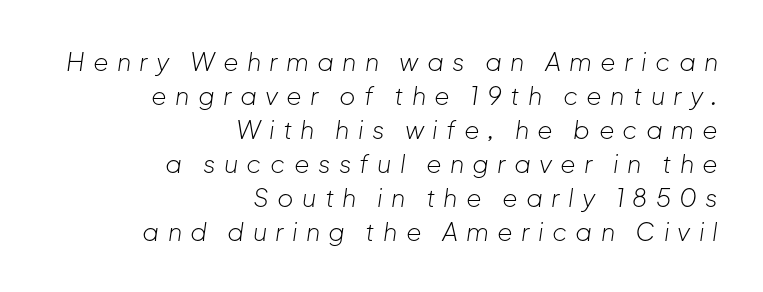
The face used here has a pronounced slope to its letters. The typesetting does not lean heavy: it is not bold. The baseline area is clear. How would I describe the line gaps? Plain and ordinary.
